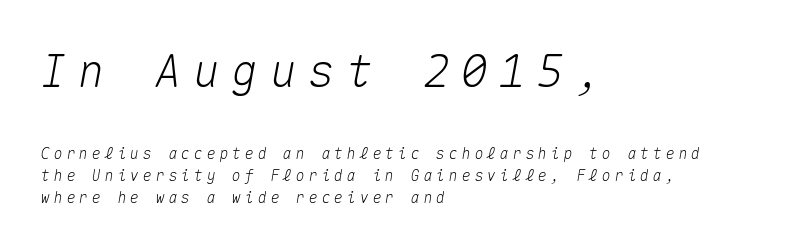
The image shows 45 px text type, italic (leaning right), monospaced; set left-aligned, normal line spacing (1.47x), unusually wide letter spacing (+0.25 em), not underlined; the first (top) block is 3.0x larger; medium stroke contrast and a medium x-height.
